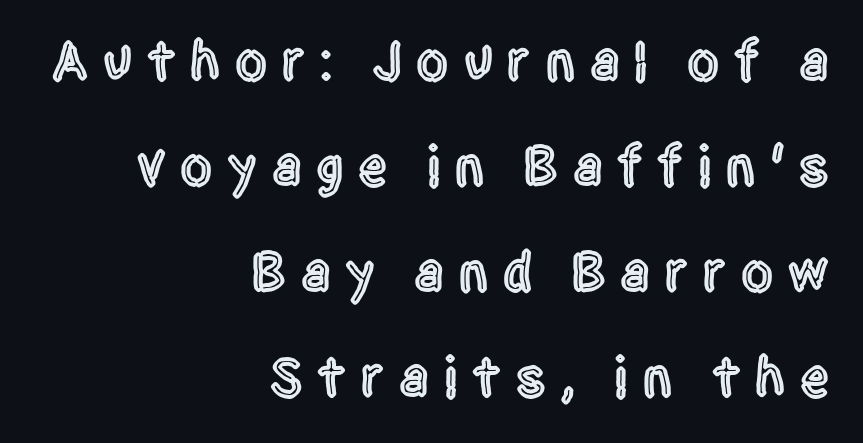
The image shows 57 px condensed sans-serif type, upright; set right-aligned, line spacing 1.85x, unusually wide letter spacing (+0.26 em), not underlined; a large x-height.
